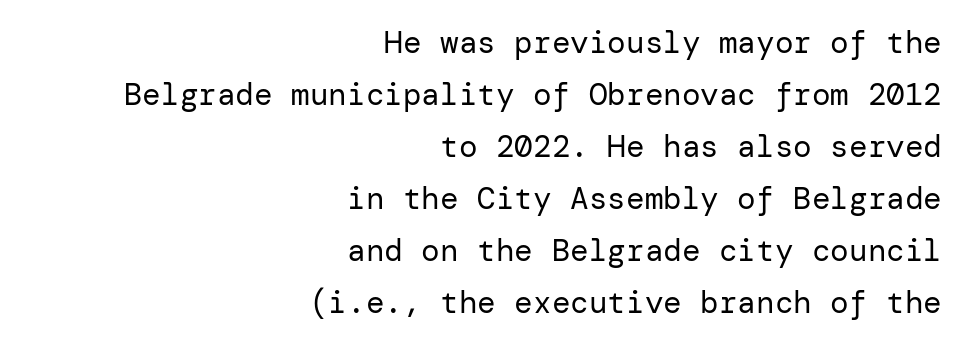
Q: Is the text bold? A: No.
Q: Is the text italic (slanted)? A: No, it is upright.
Q: Is the typeface a serif or a sans-serif typeface? A: Sans-serif.
Q: Is the text underlined? A: No.
Q: How is the paragraph aligned? A: Right-aligned.
Q: Is the spacing between letters normal or unusually wide? A: Normal.
Q: Is the spacing between lines tight, normal or loose? A: Normal.
Q: Width (condensed, normal, or wide)? A: Normal.
Q: Stroke contrast? A: Low.
Q: x-height? A: Medium.
